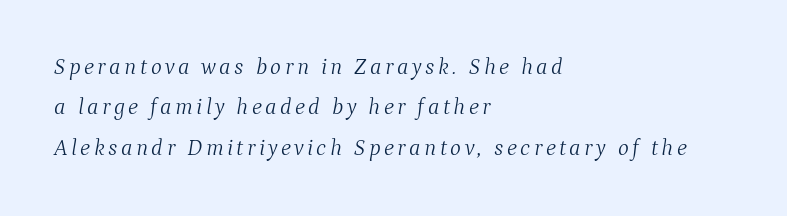
The letters are slanted; this is an italic face. The ragged edge is on the right, which tells us the setting is flush left. A quiet, ordinary-to-light weight characterises the typeface. Only glyphs here, with clear space below each row.
